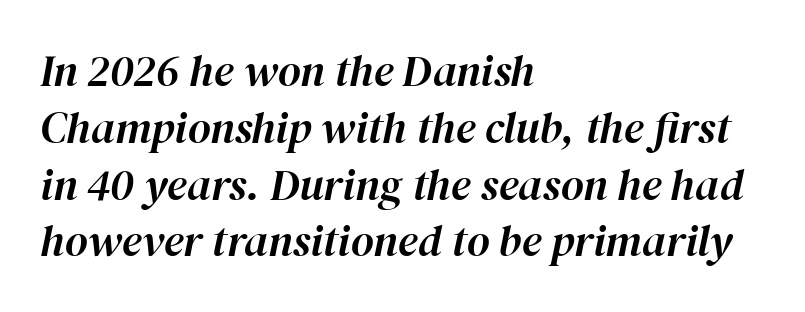
{"italic": "yes", "lean": "right", "slant_degrees": 12, "width": "normal", "stroke_contrast": "high", "x_height": "medium", "monospaced": "no", "underline": "no", "align": "left", "line_spacing": "normal", "line_spacing_ratio": 1.29, "letter_spacing": "normal", "letter_spacing_em": 0.0, "glyph_px": 44}
